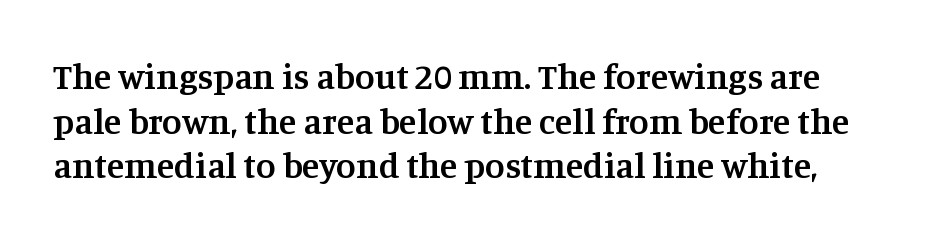
Q: Is the text bold? A: Semi-bold.
Q: Is the text italic (slanted)? A: No, it is upright.
Q: Is the typeface a serif or a sans-serif typeface? A: Serif.
Q: Is the text underlined? A: No.
Q: Is the spacing between letters normal or unusually wide? A: Normal.
Q: Width (condensed, normal, or wide)? A: Normal.
Q: Stroke contrast? A: Medium.
Q: x-height? A: Large.
Q: Monospaced? A: No.
